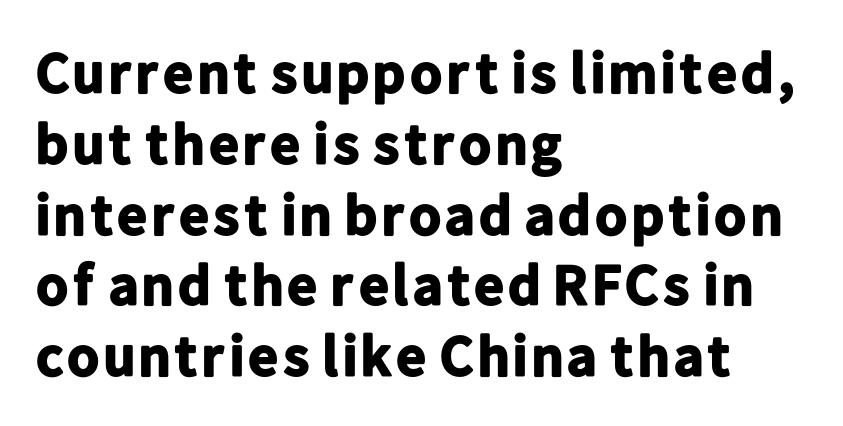
{"serif": "no", "italic": "no", "bold": "yes", "weight": "bold", "width": "normal", "stroke_contrast": "low", "x_height": "medium", "monospaced": "no", "underline": "no", "align": "left", "line_spacing_ratio": 1.22, "letter_spacing": "normal", "letter_spacing_em": 0.0, "glyph_px": 58}
